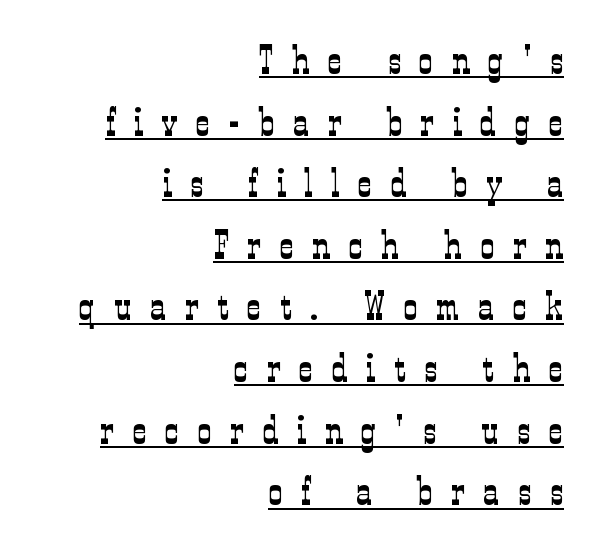
{"serif": "yes", "italic": "no", "bold": "no", "weight": "light", "width": "condensed", "stroke_contrast": "low", "x_height": "medium", "monospaced": "no", "underline": "yes", "align": "right", "line_spacing": "normal", "line_spacing_ratio": 1.58, "letter_spacing": "wide", "letter_spacing_em": 0.48, "glyph_px": 39}
